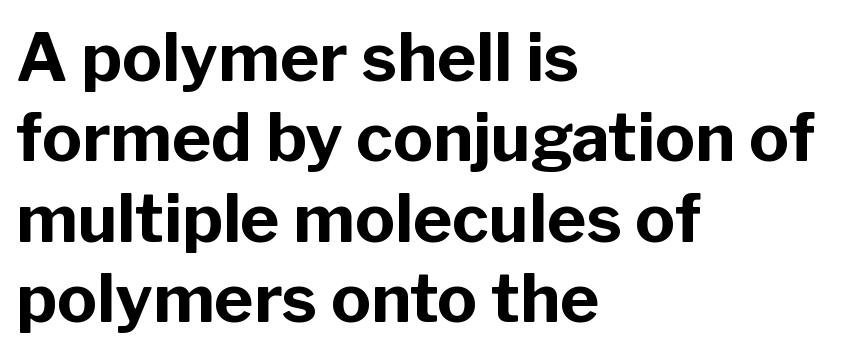
{"serif": "no", "italic": "no", "bold": "yes", "weight": "bold", "width": "normal", "stroke_contrast": "low", "x_height": "medium", "monospaced": "no", "underline": "no", "align": "left", "line_spacing_ratio": 1.2, "letter_spacing": "normal", "letter_spacing_em": 0.0, "glyph_px": 67}
